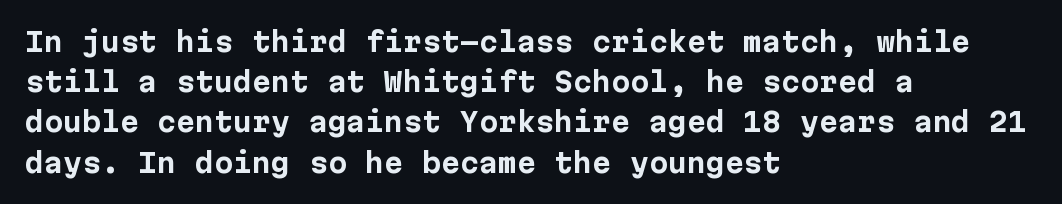
Q: Is the text bold? A: Yes.
Q: Is the text italic (slanted)? A: No, it is upright.
Q: Is the text underlined? A: No.
Q: How is the paragraph aligned? A: Left-aligned.
Q: Is the spacing between letters normal or unusually wide? A: Normal.
Q: Is the spacing between lines tight, normal or loose? A: Normal.
